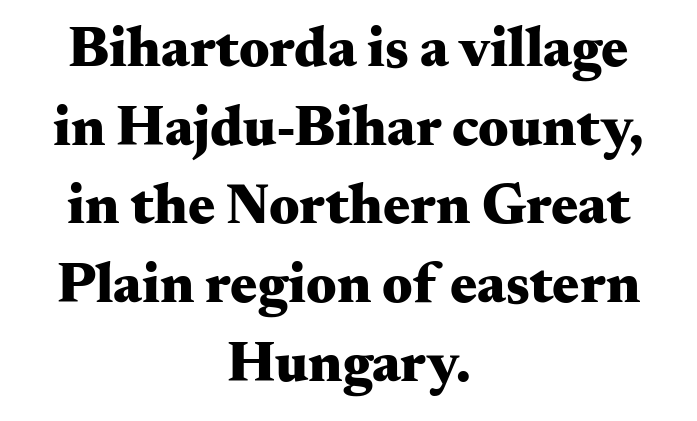
Q: Is the text bold? A: Yes.
Q: Is the text italic (slanted)? A: No, it is upright.
Q: Is the typeface a serif or a sans-serif typeface? A: Serif.
Q: Is the text underlined? A: No.
Q: How is the paragraph aligned? A: Centered.
Q: Is the spacing between letters normal or unusually wide? A: Normal.
Q: Is the spacing between lines tight, normal or loose? A: Normal.
Q: Width (condensed, normal, or wide)? A: Wide.
Q: Stroke contrast? A: Medium.
Q: x-height? A: Small.
Q: Monospaced? A: No.
